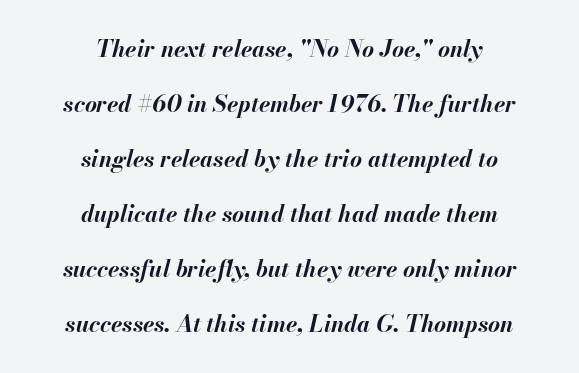
These lines are centered, leaving both edges ragged. A dark, heavy texture on the line: the type is bold. Summary of vertical rhythm: relaxed, with wide interline spacing. Tracking value appears to be zero — textbook default spacing. Tall strokes in this sample are angled rather than plumb. Check under the words: just untouched page.
